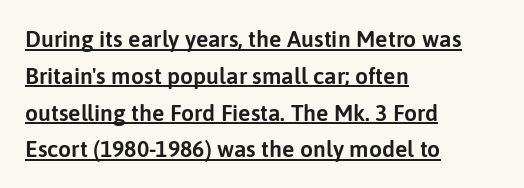
The image shows 23 px text type, upright; set left-aligned, normal line spacing (1.6x), normal letter spacing, underlined.
